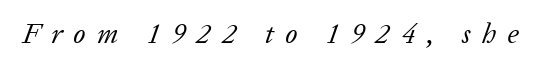
Little horizontal feet cap the strokes, marking this as serif type. Inter-character spacing is expanded well beyond the font's built-in metrics. This sample has the flowing, uneven cadence of proportional lettering. Descenders hang freely into open space.
